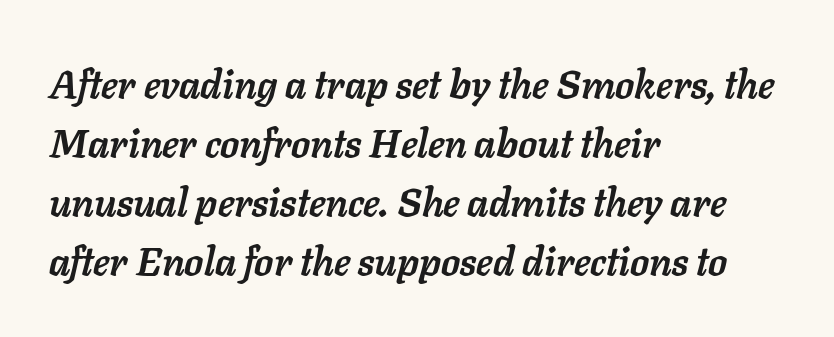
The image shows 39 px semibold type, italic (leaning right); set left-aligned, normal line spacing (1.51x), normal letter spacing, not underlined; low stroke contrast and a medium x-height.
